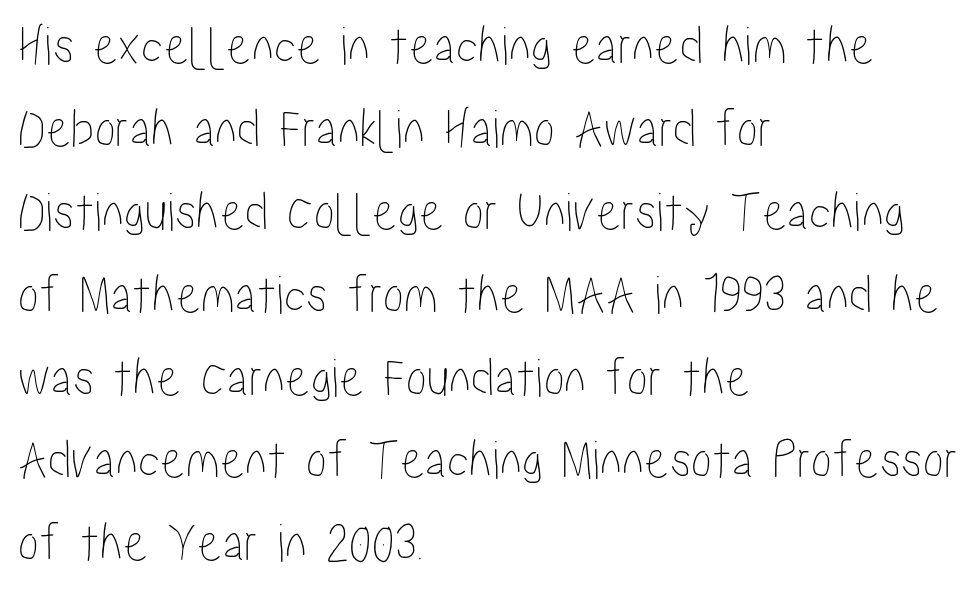
These lines were composed using upright roman letters. Quick note: interline space is typical. Horizontal alignment here is leftward, the default for most running prose. Here the designer chose a conventional face with non-uniform glyph widths.
